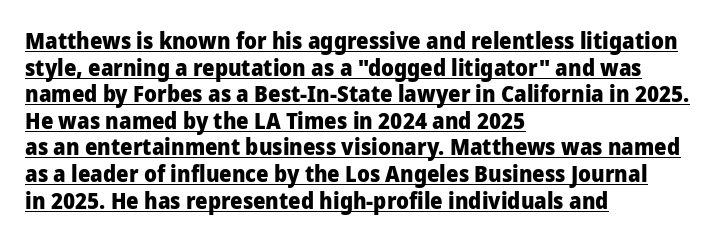
Set as a true bold cut, around the 700 mark. The tracking reads as untouched default to a designer's eye. Is the block centered? No — it sits flush against the left margin. What decoration does the sample have? An underline. These lines were composed using upright roman letters.
